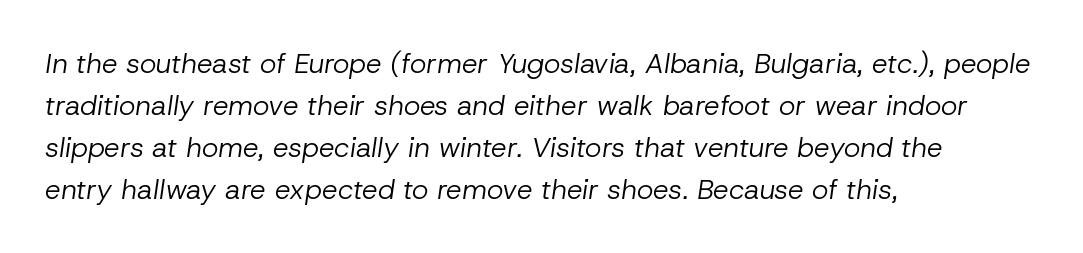
The image shows 28 px regular-weight type, italic (leaning right); set left-aligned, normal line spacing (1.5x), normal letter spacing, not underlined; low stroke contrast and a medium x-height.
